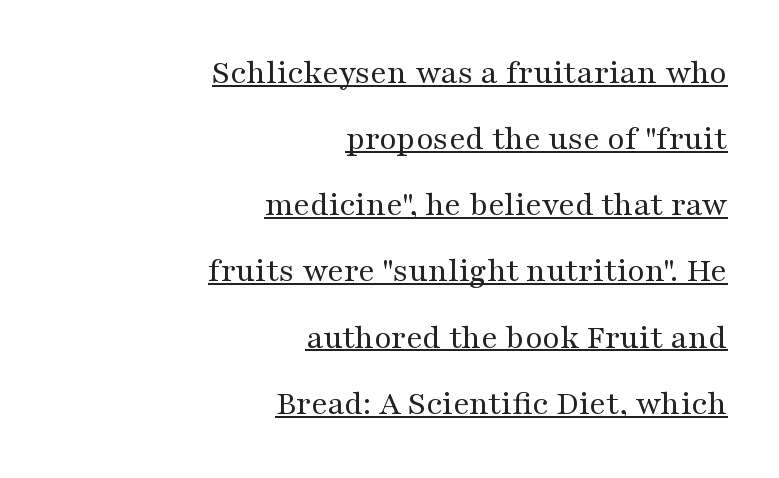
The image shows 35 px regular-weight, wide serif type, upright; set right-aligned, line spacing 1.89x, normal letter spacing, underlined; medium stroke contrast and a medium x-height.
